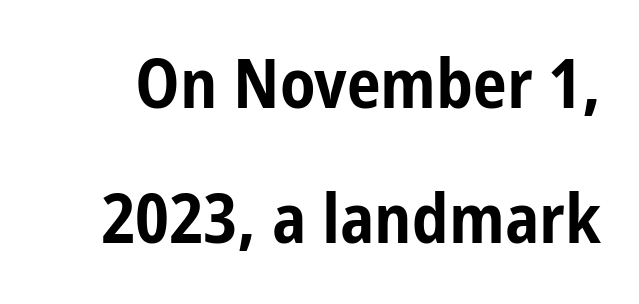
{"serif": "no", "italic": "no", "bold": "yes", "weight": "bold", "width": "condensed", "stroke_contrast": "low", "x_height": "medium", "monospaced": "no", "underline": "no", "line_spacing": "loose", "line_spacing_ratio": 1.98, "letter_spacing": "normal", "letter_spacing_em": 0.0, "glyph_px": 68}
